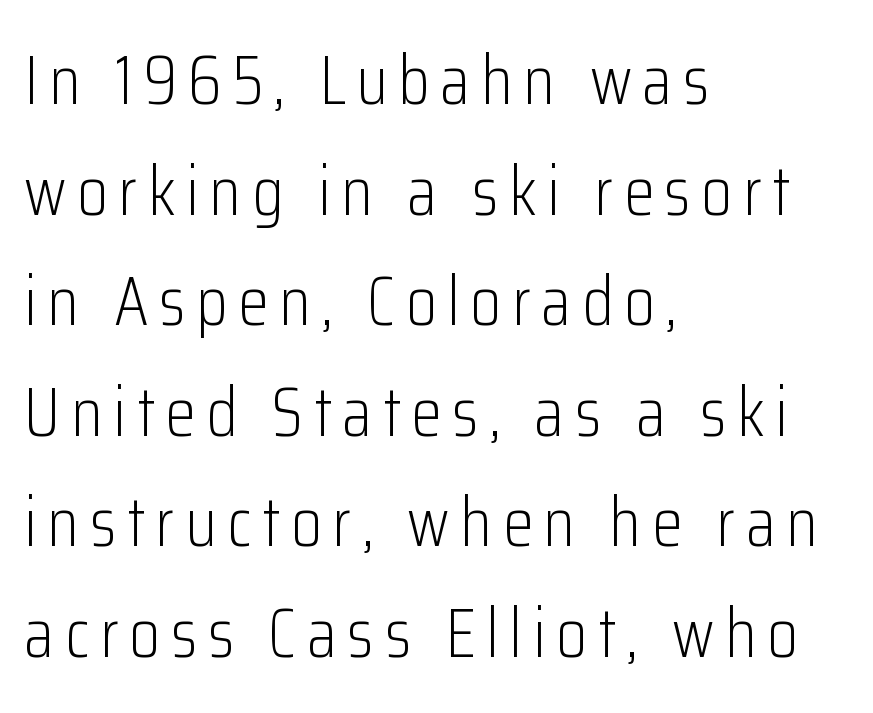
{"serif": "no", "italic": "no", "bold": "no", "weight": "light", "width": "condensed", "stroke_contrast": "low", "x_height": "medium", "monospaced": "no", "underline": "no", "align": "left", "line_spacing": "normal", "line_spacing_ratio": 1.58, "glyph_px": 70}
